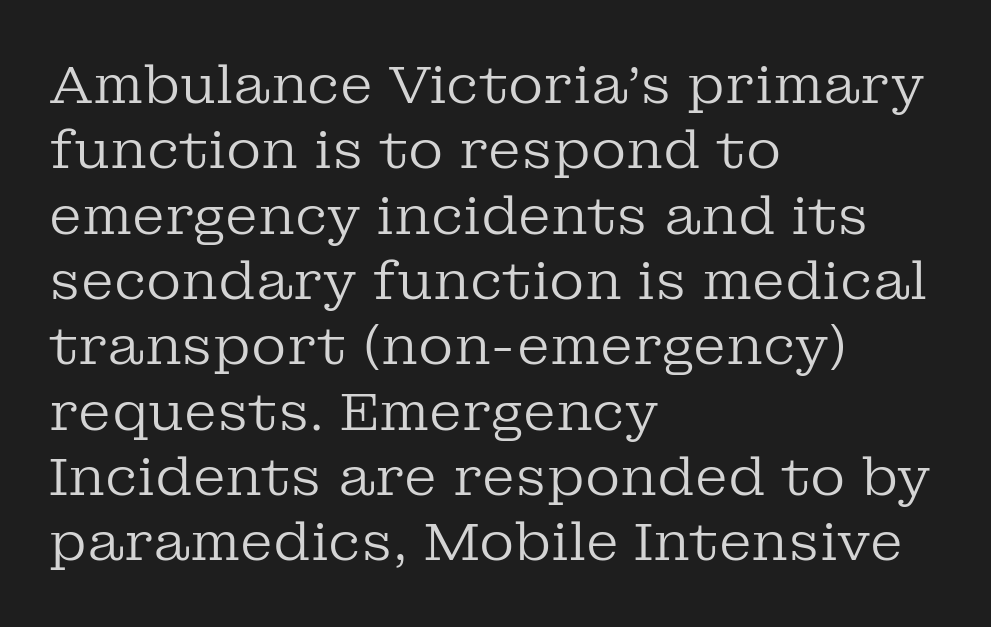
Q: Is the text bold? A: No.
Q: Is the text italic (slanted)? A: No, it is upright.
Q: Is the typeface a serif or a sans-serif typeface? A: Serif.
Q: Is the text underlined? A: No.
Q: How is the paragraph aligned? A: Left-aligned.
Q: Is the spacing between letters normal or unusually wide? A: Normal.
Q: Width (condensed, normal, or wide)? A: Normal.
Q: Stroke contrast? A: Low.
Q: x-height? A: Medium.
Q: Monospaced? A: No.
